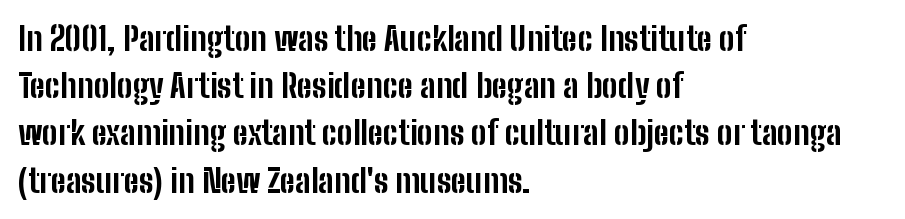
Q: Is the text bold? A: Yes.
Q: Is the text italic (slanted)? A: No, it is upright.
Q: Is the typeface a serif or a sans-serif typeface? A: Sans-serif.
Q: Is the text underlined? A: No.
Q: How is the paragraph aligned? A: Left-aligned.
Q: Is the spacing between letters normal or unusually wide? A: Normal.
Q: Is the spacing between lines tight, normal or loose? A: Normal.
Q: Width (condensed, normal, or wide)? A: Condensed.
Q: Stroke contrast? A: Low.
Q: x-height? A: Medium.
Q: Monospaced? A: No.
